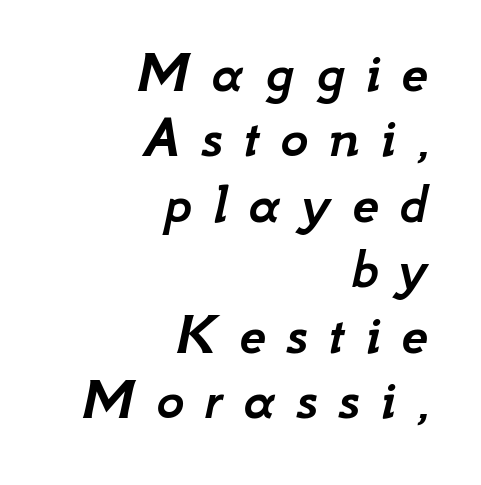
The image shows 60 px text type, italic (leaning right); set right-aligned, tight line spacing (1.09x), unusually wide letter spacing (+0.34 em), not underlined; low stroke contrast and a small x-height.
